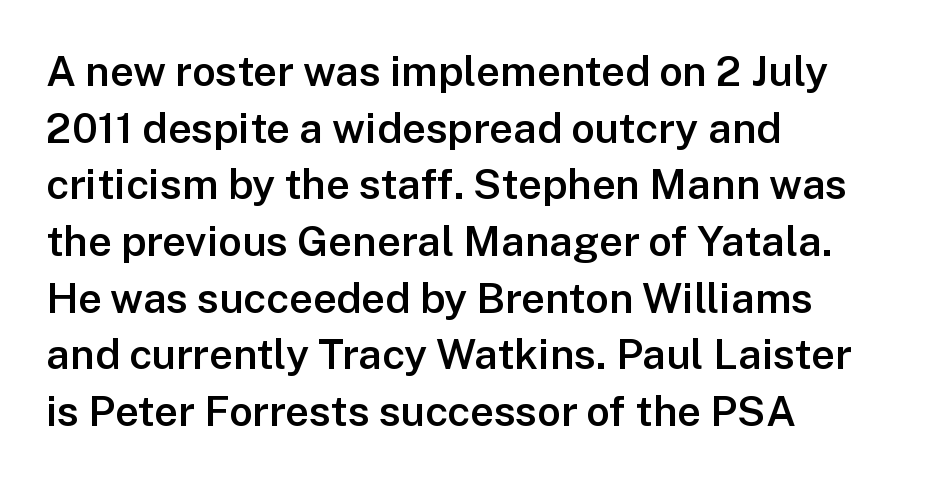
Q: Is the text bold? A: Semi-bold.
Q: Is the text italic (slanted)? A: No, it is upright.
Q: Is the typeface a serif or a sans-serif typeface? A: Sans-serif.
Q: Is the text underlined? A: No.
Q: How is the paragraph aligned? A: Left-aligned.
Q: Is the spacing between letters normal or unusually wide? A: Normal.
Q: Is the spacing between lines tight, normal or loose? A: Normal.
Q: Width (condensed, normal, or wide)? A: Normal.
Q: Stroke contrast? A: Low.
Q: x-height? A: Medium.
Q: Monospaced? A: No.
